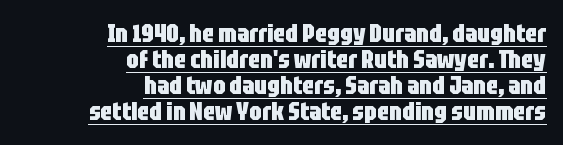
{"italic": "no", "bold": "yes", "underline": "yes", "align": "right", "line_spacing": "tight", "line_spacing_ratio": 1.04, "letter_spacing": "normal", "letter_spacing_em": 0.0, "glyph_px": 25}
